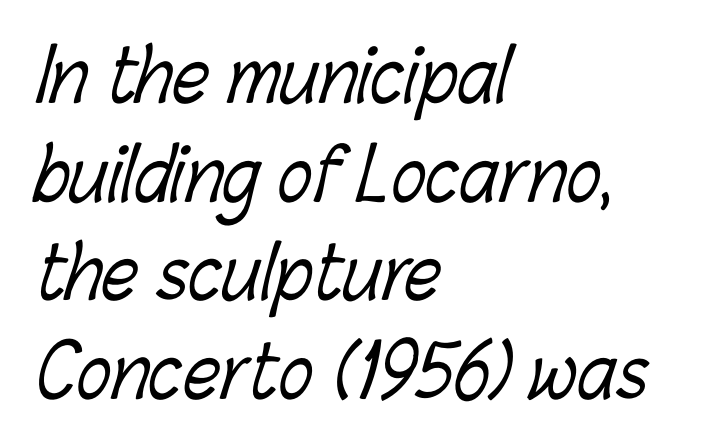
Q: Is the text bold? A: No.
Q: Is the text underlined? A: No.
Q: How is the paragraph aligned? A: Left-aligned.
Q: Is the spacing between letters normal or unusually wide? A: Normal.
Q: Is the spacing between lines tight, normal or loose? A: Normal.
Q: Width (condensed, normal, or wide)? A: Condensed.
Q: Stroke contrast? A: Low.
Q: x-height? A: Medium.
Q: Monospaced? A: No.
